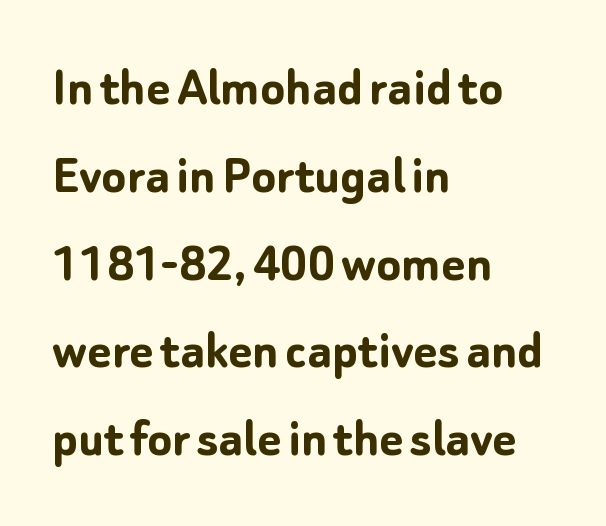
Rendered with straight, roman letterforms. Compared with typical body copy, the letter spacing here is the same. Summary of weight: heavy, a full bold. This sample keeps an unexceptional amount of space between lines. The letters carry no serifs — their stems end cleanly without finishing strokes. The setting favours the left margin, as ordinary paragraphs usually do.
